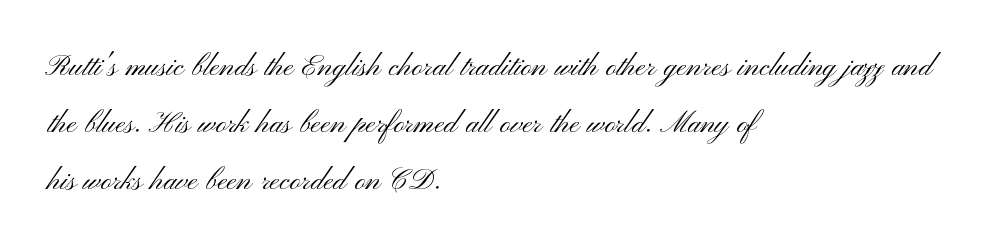
Q: Is the text bold? A: No.
Q: Is the text italic (slanted)? A: Yes.
Q: Is the typeface a serif or a sans-serif typeface? A: Sans-serif.
Q: Is the text underlined? A: No.
Q: How is the paragraph aligned? A: Left-aligned.
Q: Is the spacing between letters normal or unusually wide? A: Normal.
Q: Is the spacing between lines tight, normal or loose? A: Normal.
Q: Width (condensed, normal, or wide)? A: Wide.
Q: Stroke contrast? A: Medium.
Q: x-height? A: Small.
Q: Monospaced? A: No.
